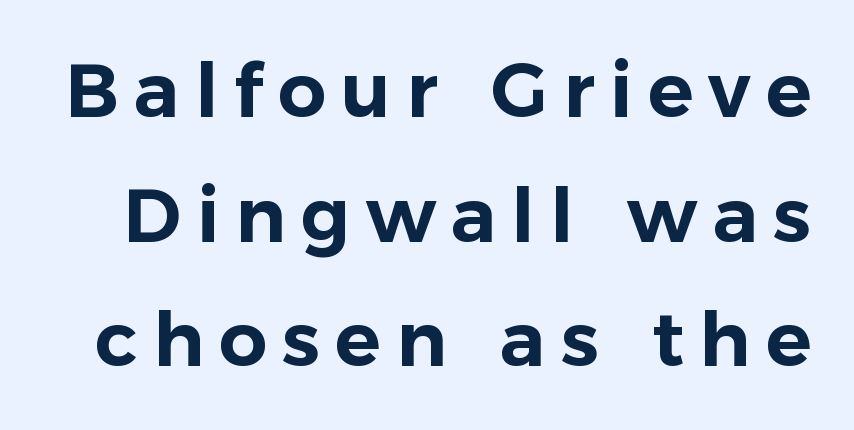
The image shows 76 px sans-serif type, upright; set normal line spacing (1.64x), unusually wide letter spacing (+0.2 em), not underlined; low stroke contrast and a medium x-height.
